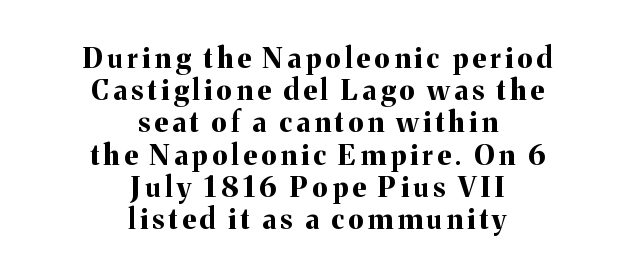
Q: Is the text bold? A: Yes.
Q: Is the text italic (slanted)? A: No, it is upright.
Q: Is the typeface a serif or a sans-serif typeface? A: Serif.
Q: Is the text underlined? A: No.
Q: How is the paragraph aligned? A: Centered.
Q: Is the spacing between lines tight, normal or loose? A: Tight.
Q: Width (condensed, normal, or wide)? A: Normal.
Q: Stroke contrast? A: Medium.
Q: x-height? A: Medium.
Q: Monospaced? A: No.
